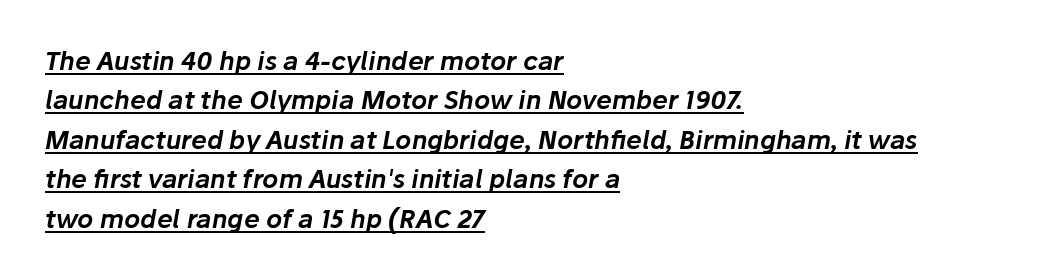
The image shows 25 px text type, italic (leaning right); set left-aligned, normal line spacing (1.58x), normal letter spacing, underlined.
